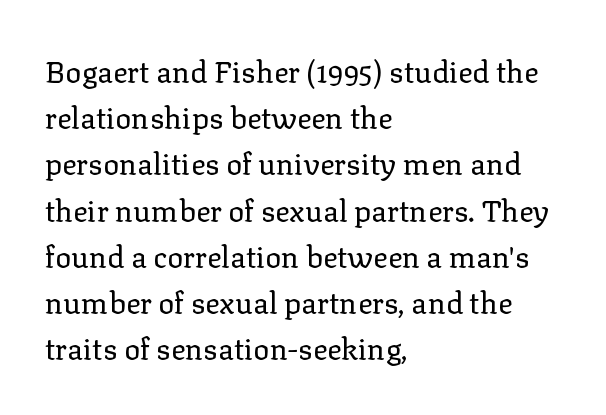
The image shows 30 px regular-weight serif type, upright; set left-aligned, normal line spacing (1.54x), normal letter spacing, not underlined; low stroke contrast and a medium x-height.
